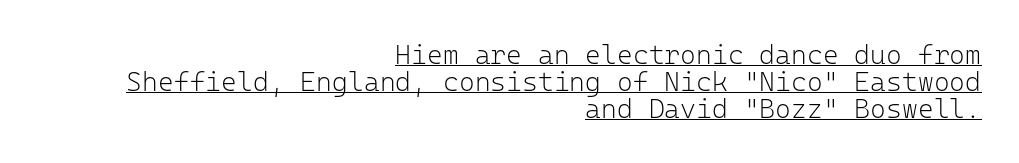
{"italic": "no", "bold": "no", "underline": "yes", "align": "right", "line_spacing": "tight", "line_spacing_ratio": 1.0, "letter_spacing": "normal", "letter_spacing_em": 0.0, "glyph_px": 27}
